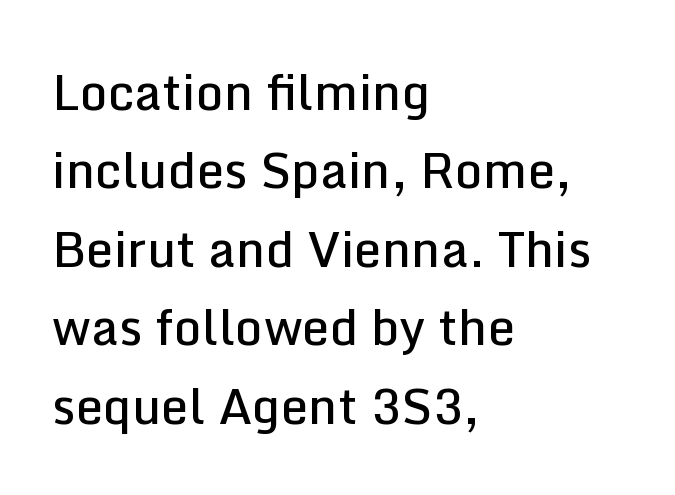
Q: Is the text bold? A: Semi-bold.
Q: Is the text italic (slanted)? A: No, it is upright.
Q: Is the typeface a serif or a sans-serif typeface? A: Sans-serif.
Q: Is the text underlined? A: No.
Q: How is the paragraph aligned? A: Left-aligned.
Q: Is the spacing between letters normal or unusually wide? A: Normal.
Q: Is the spacing between lines tight, normal or loose? A: Normal.
Q: Width (condensed, normal, or wide)? A: Normal.
Q: Stroke contrast? A: Low.
Q: x-height? A: Medium.
Q: Monospaced? A: No.
